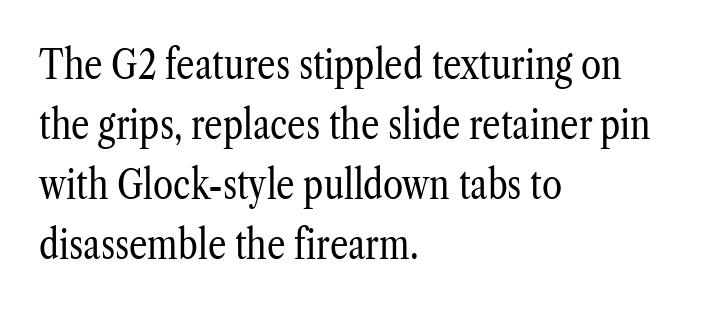
{"serif": "yes", "italic": "no", "bold": "no", "weight": "regular", "width": "condensed", "stroke_contrast": "low", "x_height": "medium", "monospaced": "no", "underline": "no", "align": "left", "line_spacing": "normal", "line_spacing_ratio": 1.46, "letter_spacing": "normal", "letter_spacing_em": 0.0, "glyph_px": 41}
